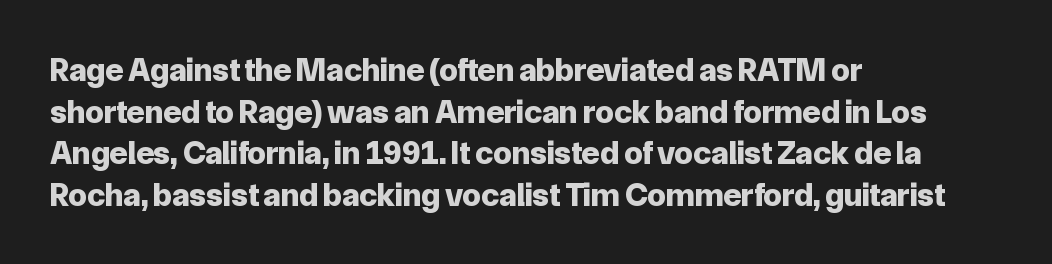
The letters carry no serifs — their stems end cleanly without finishing strokes. This rendering leaves character spacing at its baseline value. The lettering holds an erect, upright posture throughout. Quick note: underline off. The rendering uses a bold face; every stroke is thick and dark. Leading: standard.
